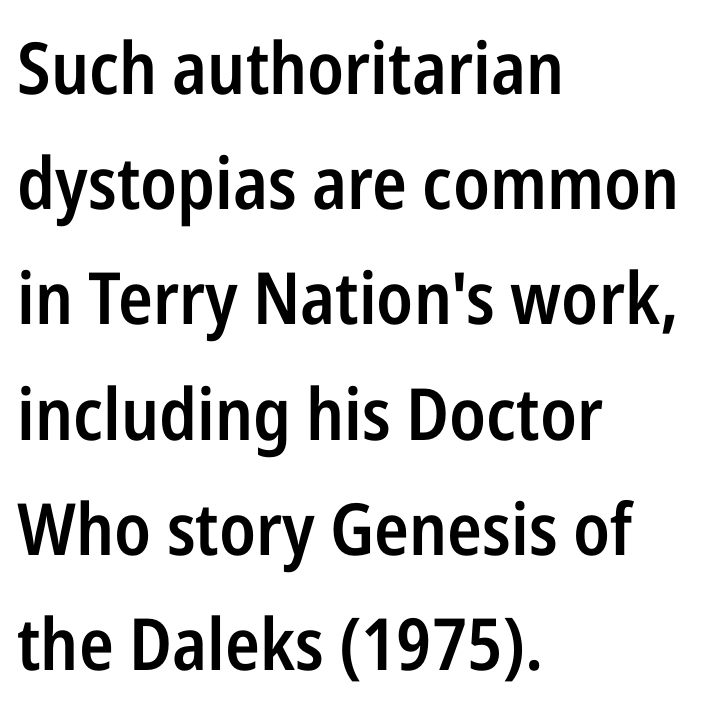
Q: Is the text bold? A: Semi-bold.
Q: Is the text italic (slanted)? A: No, it is upright.
Q: Is the typeface a serif or a sans-serif typeface? A: Sans-serif.
Q: Is the text underlined? A: No.
Q: How is the paragraph aligned? A: Left-aligned.
Q: Is the spacing between letters normal or unusually wide? A: Normal.
Q: Is the spacing between lines tight, normal or loose? A: Normal.
Q: Width (condensed, normal, or wide)? A: Condensed.
Q: Stroke contrast? A: Low.
Q: x-height? A: Medium.
Q: Monospaced? A: No.
